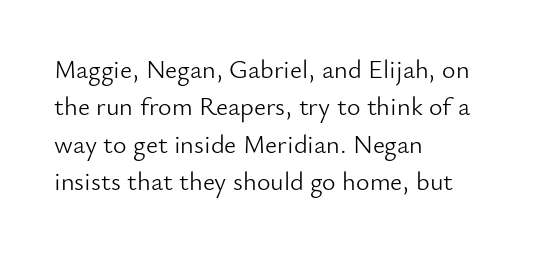
Q: Is the text bold? A: No.
Q: Is the text italic (slanted)? A: No, it is upright.
Q: Is the text underlined? A: No.
Q: How is the paragraph aligned? A: Left-aligned.
Q: Is the spacing between letters normal or unusually wide? A: Normal.
Q: Is the spacing between lines tight, normal or loose? A: Normal.
